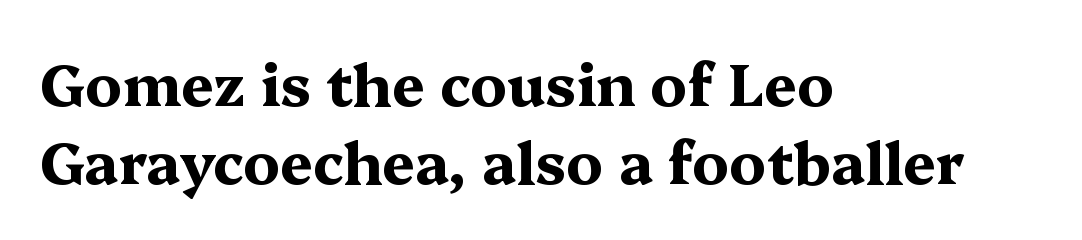
Q: Is the text bold? A: Yes.
Q: Is the text italic (slanted)? A: No, it is upright.
Q: Is the typeface a serif or a sans-serif typeface? A: Serif.
Q: Is the text underlined? A: No.
Q: How is the paragraph aligned? A: Left-aligned.
Q: Is the spacing between letters normal or unusually wide? A: Normal.
Q: Is the spacing between lines tight, normal or loose? A: Normal.
Q: Width (condensed, normal, or wide)? A: Wide.
Q: Stroke contrast? A: Medium.
Q: x-height? A: Medium.
Q: Monospaced? A: No.
